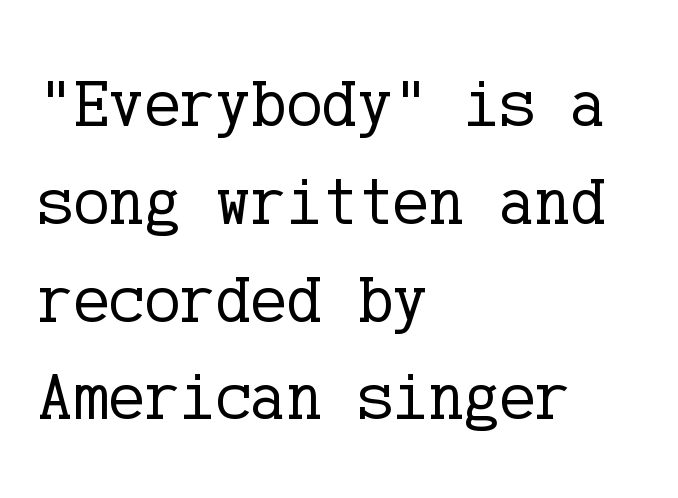
Stroke terminals: seriffed. The rendering keeps characters at their native spacing. Designer's note — italics off, roman on. Descenders are the only things crossing below the line.
